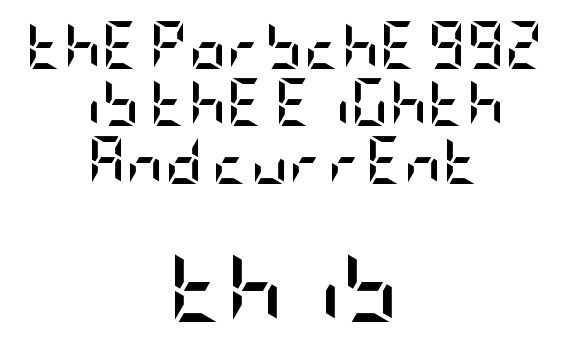
The image shows 71 px semibold, condensed sans-serif type, upright; set centered, line spacing 1.22x, normal letter spacing, not underlined; the second (bottom) block is 1.51x larger; low stroke contrast and a large x-height.
